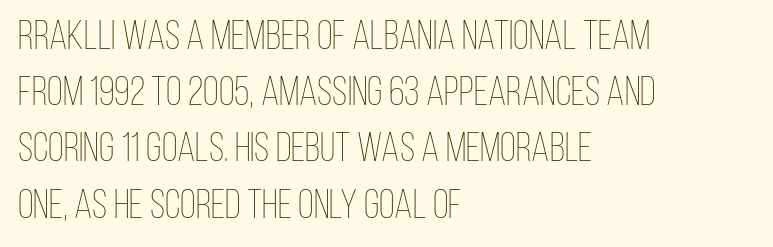
Vertical strokes here are truly vertical. The gaps between neighbouring characters are ordinary and unremarkable. Note the varied advance widths — an 'i' is clearly narrower than an 'm'. The compositor pushed each line to the left boundary. Baseline-to-baseline distance is the conventional proportion of letter height. Just letters on the line, the space beneath them empty.
